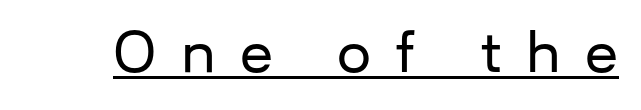
{"serif": "no", "italic": "no", "width": "normal", "stroke_contrast": "low", "x_height": "medium", "monospaced": "no", "underline": "yes", "letter_spacing": "wide", "letter_spacing_em": 0.45, "glyph_px": 54}
